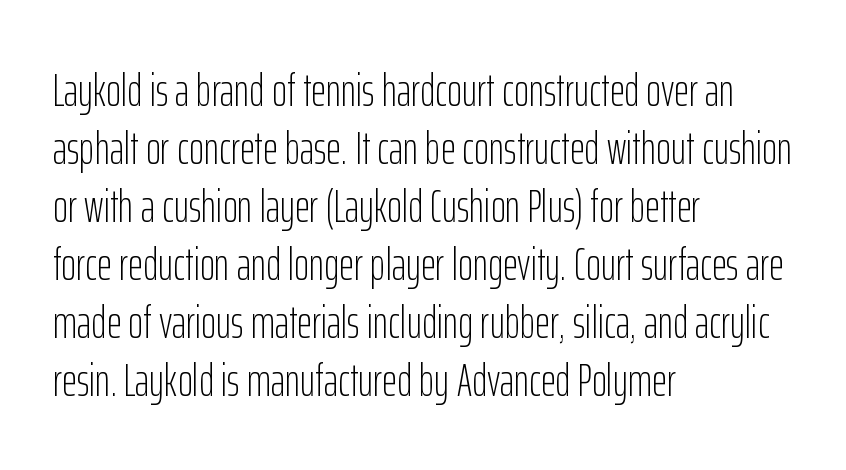
Is there any slant? The stems are plumb. The face looks like a standard text weight, possibly lighter. Is this a fixed-width face? No — the glyphs have proportional, varying widths. This block has exactly the height ordinary leading produces.
